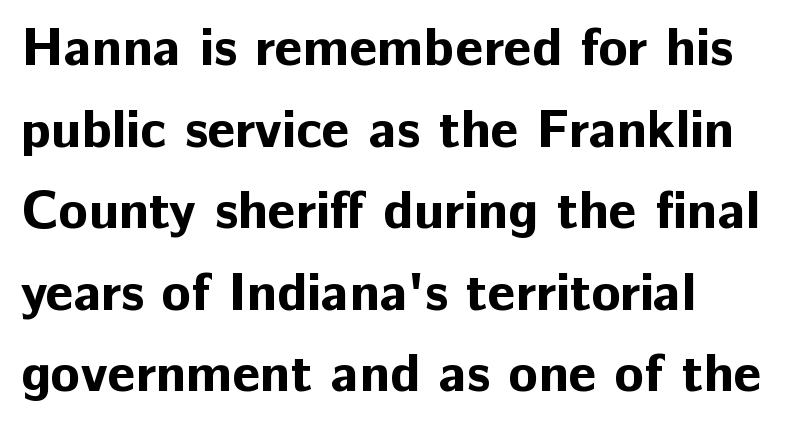
The image shows 54 px bold sans-serif type, upright; set left-aligned, normal line spacing (1.51x), normal letter spacing, not underlined; low stroke contrast and a medium x-height.
